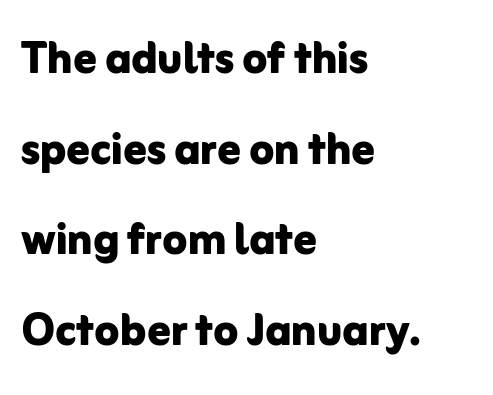
{"serif": "no", "italic": "no", "bold": "yes", "weight": "bold", "width": "normal", "stroke_contrast": "low", "x_height": "medium", "monospaced": "no", "underline": "no", "align": "left", "line_spacing": "normal", "line_spacing_ratio": 1.59, "letter_spacing": "normal", "letter_spacing_em": 0.0, "glyph_px": 57}
